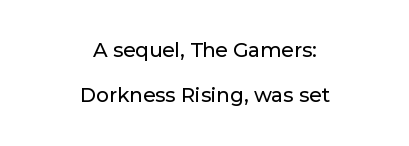
{"italic": "no", "underline": "no", "align": "center", "line_spacing": "loose", "line_spacing_ratio": 2.27, "letter_spacing": "normal", "letter_spacing_em": 0.0, "glyph_px": 20}
